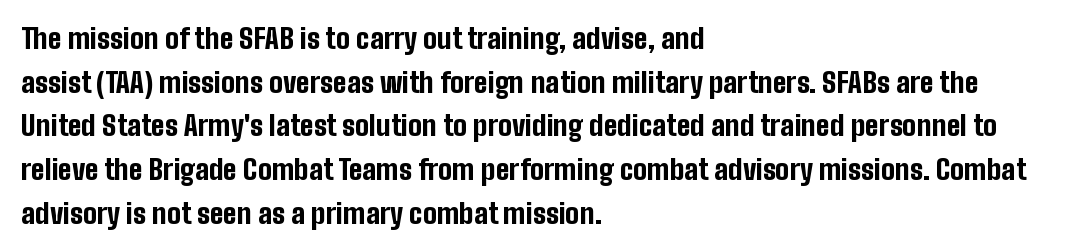
Q: Is the text bold? A: Yes.
Q: Is the text italic (slanted)? A: No, it is upright.
Q: Is the typeface a serif or a sans-serif typeface? A: Sans-serif.
Q: Is the text underlined? A: No.
Q: How is the paragraph aligned? A: Left-aligned.
Q: Is the spacing between letters normal or unusually wide? A: Normal.
Q: Is the spacing between lines tight, normal or loose? A: Normal.
Q: Width (condensed, normal, or wide)? A: Condensed.
Q: Stroke contrast? A: Low.
Q: x-height? A: Medium.
Q: Monospaced? A: No.
